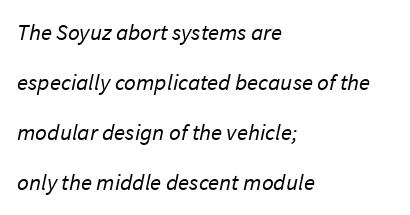
Bold? No — there's no thickening of the strokes. How would I describe the line gaps? Wide and relaxed. Anything drawn beneath the words? Only blank space. There is no visible air inserted between adjacent glyphs. Reading down the block, your eye returns to a fixed left position each line.
